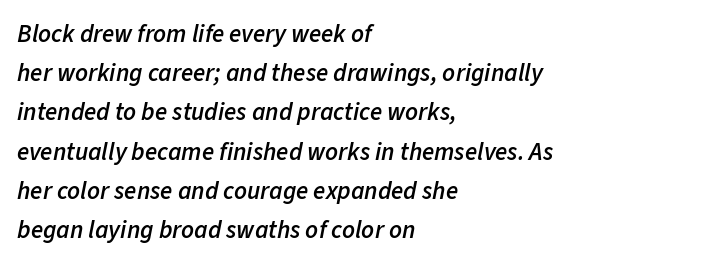
Words float on clear page, feet unadorned. Strokes here are thickened, but only to semibold level. Baseline-to-baseline distance is the conventional proportion of letter height. The lines in this sample share a left origin and differ only in where they stop. These lines keep a tight, regular rhythm from letter to letter. Italic? Definitely — the glyphs are oblique.
